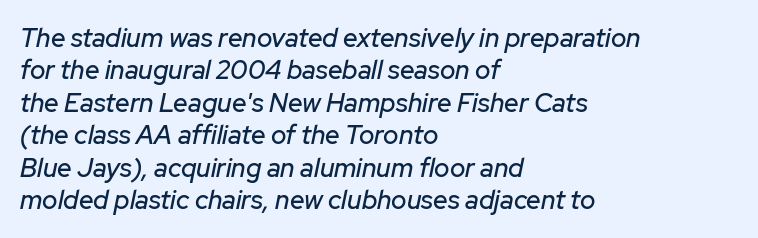
Q: Is the text italic (slanted)? A: Yes, it leans right by about 12 degrees.
Q: Is the text underlined? A: No.
Q: How is the paragraph aligned? A: Left-aligned.
Q: Is the spacing between letters normal or unusually wide? A: Normal.
Q: Is the spacing between lines tight, normal or loose? A: Normal.
